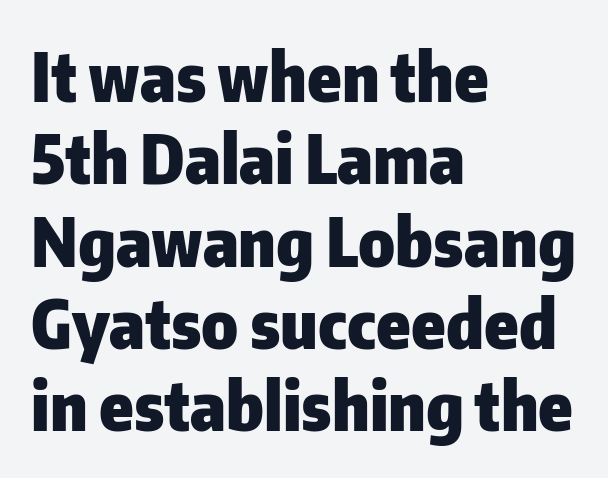
{"serif": "no", "italic": "no", "bold": "yes", "weight": "heavy", "width": "normal", "stroke_contrast": "low", "x_height": "medium", "monospaced": "no", "underline": "no", "align": "left", "line_spacing_ratio": 1.21, "letter_spacing": "normal", "letter_spacing_em": 0.0, "glyph_px": 68}
